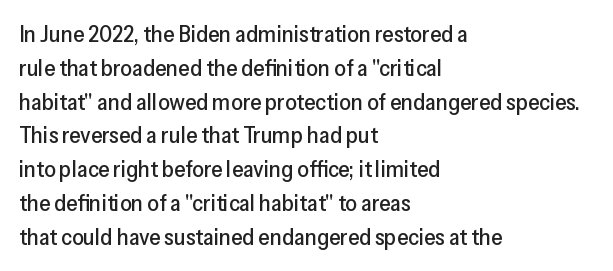
Q: Is the text italic (slanted)? A: No, it is upright.
Q: Is the text underlined? A: No.
Q: How is the paragraph aligned? A: Left-aligned.
Q: Is the spacing between letters normal or unusually wide? A: Normal.
Q: Is the spacing between lines tight, normal or loose? A: Normal.
